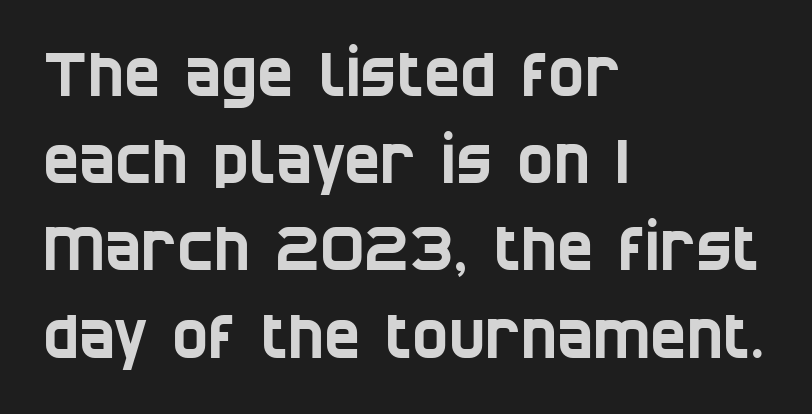
{"serif": "no", "width": "condensed", "stroke_contrast": "low", "x_height": "large", "monospaced": "no", "underline": "no", "align": "left", "line_spacing": "normal", "line_spacing_ratio": 1.43, "letter_spacing": "normal", "letter_spacing_em": 0.0, "glyph_px": 61}
